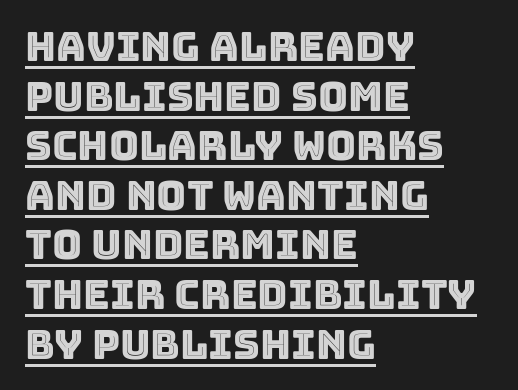
The image shows 41 px text type, upright; set left-aligned, line spacing 1.21x, normal letter spacing, underlined; a large x-height.
